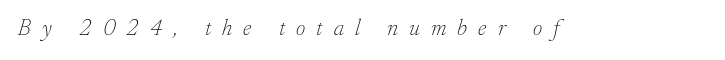
Underline: absent. A typesetter would mark this as italic. The letters are spread apart with noticeably loose tracking. Weight: not bold — regular or lighter.
